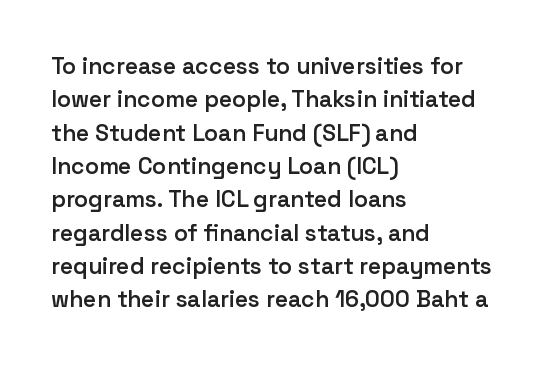
The image shows 23 px text type, upright; set left-aligned, normal line spacing (1.45x), normal letter spacing, not underlined.
